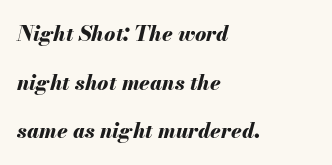
The rendering applies a slant to the glyphs. Look at the stroke-to-counter ratio: heavy, a bold. Underline: absent. Is there much room between lines? Yes — plenty of vertical air separates them. Leftover space on each line is placed entirely after the last word. This sample uses plain, unmodified letter spacing.
